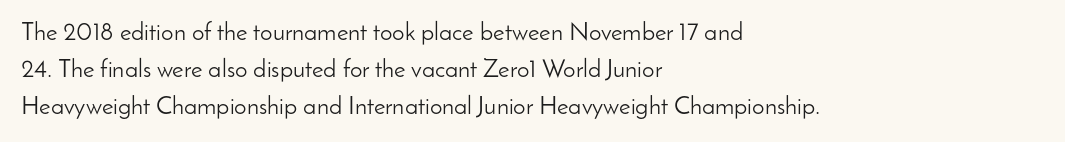
The image shows 25 px text type, upright; set left-aligned, normal line spacing (1.48x), normal letter spacing, not underlined.
